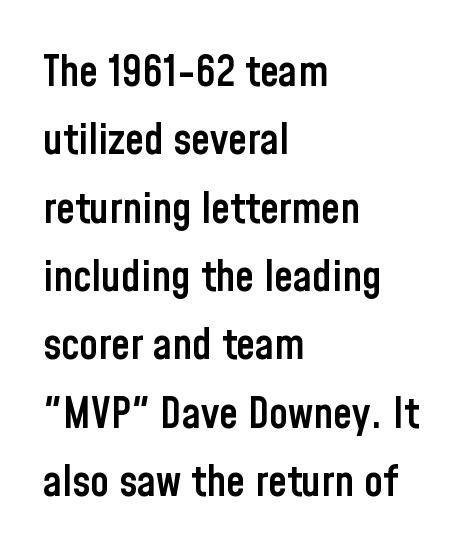
{"serif": "no", "italic": "no", "bold": "semi", "weight": "semibold", "width": "condensed", "stroke_contrast": "low", "x_height": "medium", "monospaced": "no", "underline": "no", "align": "left", "line_spacing": "normal", "line_spacing_ratio": 1.59, "letter_spacing": "normal", "letter_spacing_em": 0.0, "glyph_px": 43}
